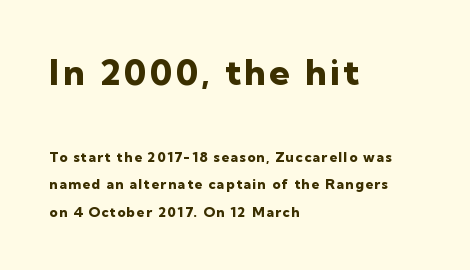
{"serif": "no", "italic": "no", "bold": "yes", "weight": "heavy", "width": "normal", "stroke_contrast": "low", "x_height": "medium", "monospaced": "no", "underline": "no", "align": "left", "line_spacing": "loose", "line_spacing_ratio": 1.95, "larger_block": "first", "size_ratio": 2.57, "glyph_px": 36}
